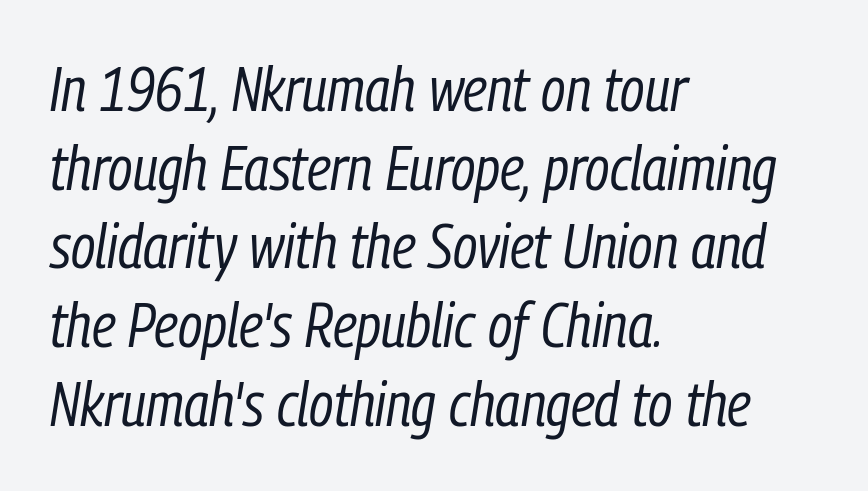
You could call the tracking neutral — neither tight nor loose. An italicized treatment has been applied to the whole sample. The lines in this sample share a left origin and differ only in where they stop. Is this a fixed-width face? No — the glyphs have proportional, varying widths. Beneath every word, the page is bare. Honestly, the row spacing looks completely unremarkable.
